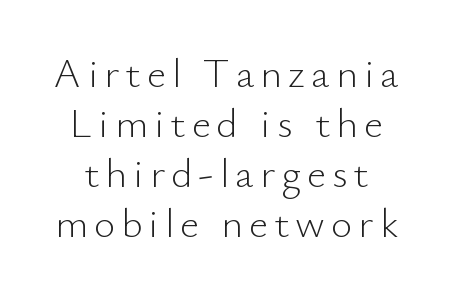
The image shows 41 px light sans-serif type, upright; set line spacing 1.22x, not underlined; low stroke contrast and a small x-height.
